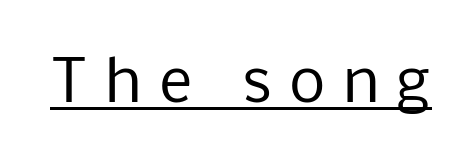
{"serif": "no", "italic": "no", "bold": "no", "weight": "regular", "width": "normal", "stroke_contrast": "low", "x_height": "medium", "monospaced": "no", "underline": "yes", "letter_spacing": "wide", "letter_spacing_em": 0.31, "glyph_px": 58}
